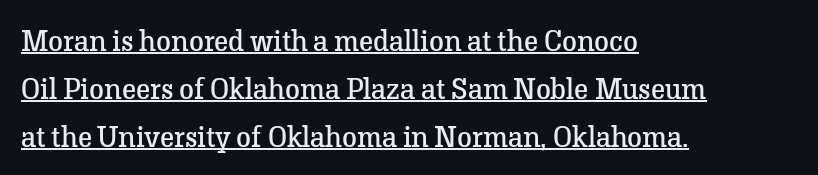
The image shows 30 px regular-weight serif type, upright; set left-aligned, normal line spacing (1.6x), normal letter spacing, underlined; low stroke contrast and a medium x-height.
